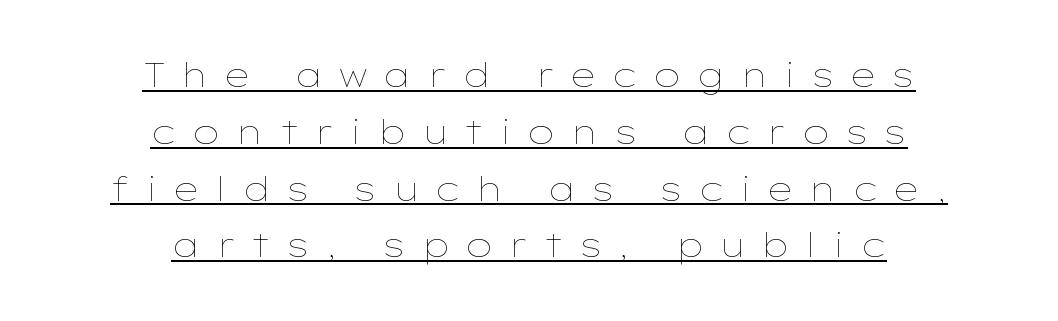
Q: Is the text bold? A: No.
Q: Is the text italic (slanted)? A: No, it is upright.
Q: Is the text underlined? A: Yes.
Q: How is the paragraph aligned? A: Centered.
Q: Is the spacing between letters normal or unusually wide? A: Unusually wide.
Q: Width (condensed, normal, or wide)? A: Wide.
Q: Stroke contrast? A: Low.
Q: x-height? A: Medium.
Q: Monospaced? A: No.
